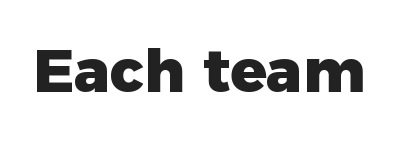
Q: Is the text bold? A: Yes.
Q: Is the text italic (slanted)? A: No, it is upright.
Q: Is the typeface a serif or a sans-serif typeface? A: Sans-serif.
Q: Is the text underlined? A: No.
Q: Is the spacing between letters normal or unusually wide? A: Normal.
Q: Width (condensed, normal, or wide)? A: Normal.
Q: Stroke contrast? A: Low.
Q: x-height? A: Medium.
Q: Monospaced? A: No.
